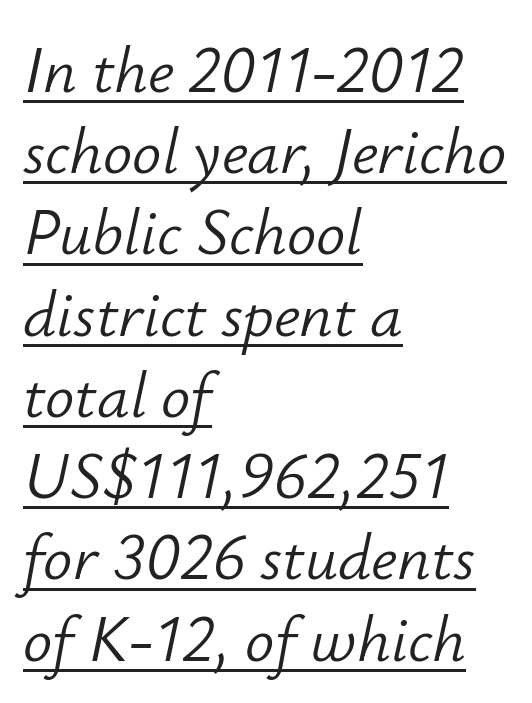
{"italic": "yes", "lean": "right", "slant_degrees": 12, "bold": "no", "weight": "light", "width": "normal", "stroke_contrast": "low", "x_height": "small", "monospaced": "no", "underline": "yes", "align": "left", "line_spacing": "normal", "line_spacing_ratio": 1.25, "letter_spacing": "normal", "letter_spacing_em": 0.0, "glyph_px": 65}
